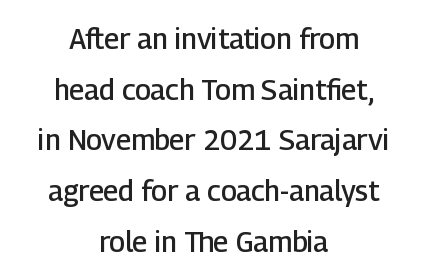
Q: Is the text bold? A: Semi-bold.
Q: Is the text italic (slanted)? A: No, it is upright.
Q: Is the typeface a serif or a sans-serif typeface? A: Sans-serif.
Q: Is the text underlined? A: No.
Q: How is the paragraph aligned? A: Centered.
Q: Is the spacing between letters normal or unusually wide? A: Normal.
Q: Width (condensed, normal, or wide)? A: Normal.
Q: Stroke contrast? A: Low.
Q: x-height? A: Medium.
Q: Monospaced? A: No.
